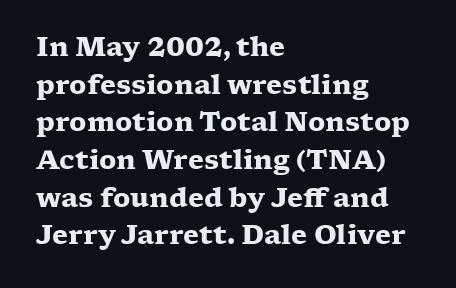
Q: Is the text bold? A: Yes.
Q: Is the text italic (slanted)? A: No, it is upright.
Q: Is the text underlined? A: No.
Q: How is the paragraph aligned? A: Left-aligned.
Q: Is the spacing between letters normal or unusually wide? A: Normal.
Q: Is the spacing between lines tight, normal or loose? A: Normal.
